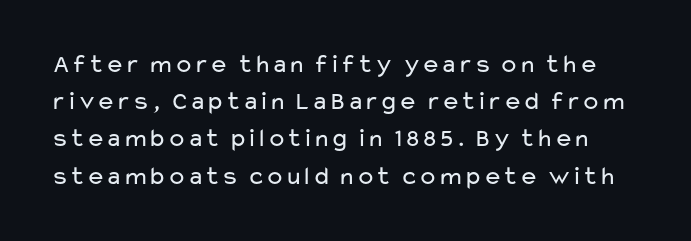
The letters stand straight up with perfectly vertical stems. The baseline area is clear. Characters follow at the spacing the type designer built in. Letters have the restrained weight of plain body copy at most. The line-height multiplier appears to be the usual default.
